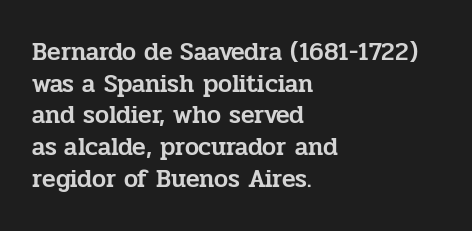
The rows are spaced the way most documents space them. No extra tracking has been applied to these lines. Which margin do the lines hug? The left one — the right edge is uneven. The gap between lines stays unmarked. If you drew a line through each stem, it would be perfectly vertical.
